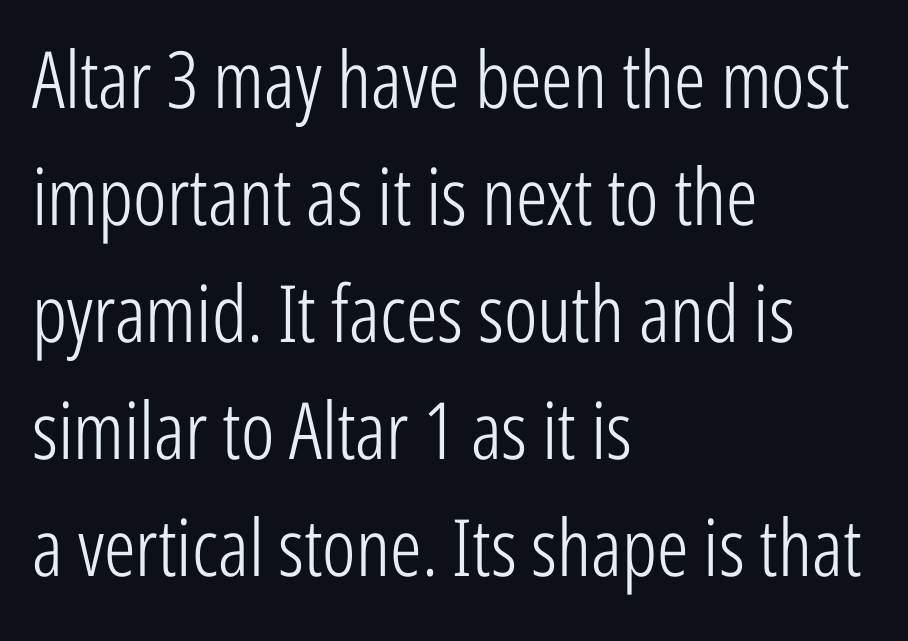
The image shows 79 px light, condensed sans-serif type, upright; set left-aligned, normal line spacing (1.48x), normal letter spacing, not underlined; low stroke contrast and a medium x-height.
